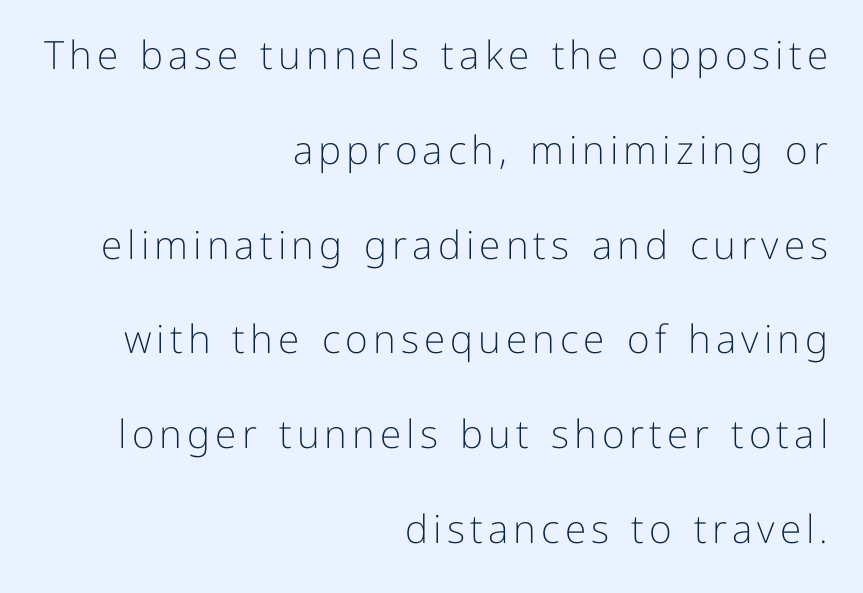
The image shows 39 px light sans-serif type, upright; set right-aligned, loose line spacing (2.43x), not underlined; low stroke contrast and a medium x-height.
